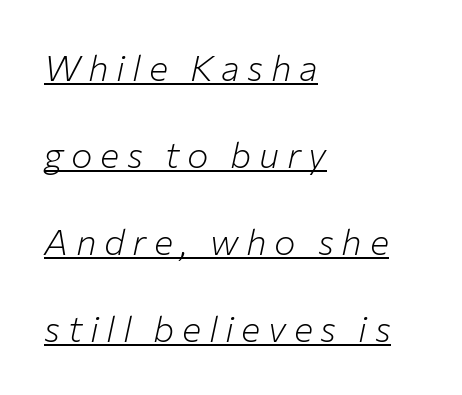
{"italic": "yes", "lean": "right", "slant_degrees": 12, "bold": "no", "weight": "light", "width": "normal", "stroke_contrast": "low", "x_height": "medium", "monospaced": "no", "underline": "yes", "align": "left", "line_spacing": "loose", "line_spacing_ratio": 2.42, "letter_spacing": "wide", "letter_spacing_em": 0.21, "glyph_px": 36}
